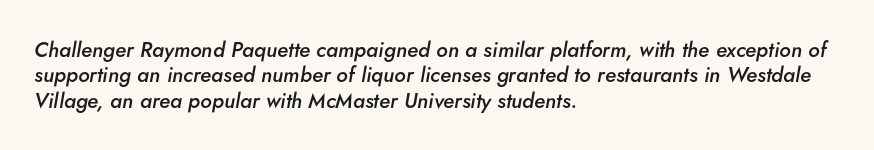
{"italic": "yes", "lean": "right", "slant_degrees": 5, "bold": "semi", "underline": "no", "align": "left", "line_spacing_ratio": 1.21, "letter_spacing": "normal", "letter_spacing_em": 0.0, "glyph_px": 21}
